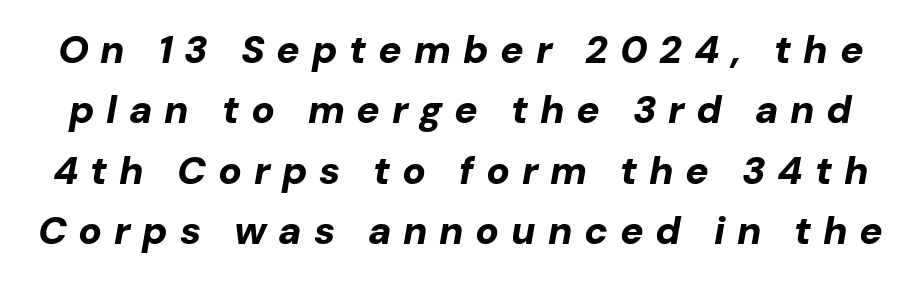
The image shows 39 px bold type, italic (leaning right); set normal line spacing (1.55x), unusually wide letter spacing (+0.3 em), not underlined; low stroke contrast and a medium x-height.
